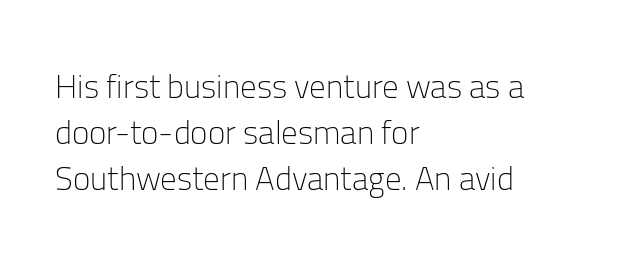
Here the glyphs are tracked normally, forming tight word shapes. The strip under each line holds only bare page. In terms of leading, this rendering sits right in the middle. Bold? No — there's no thickening of the strokes. Caption: multi-line text, flush left, ragged right. In terms of letterform style, serifs are entirely absent.
